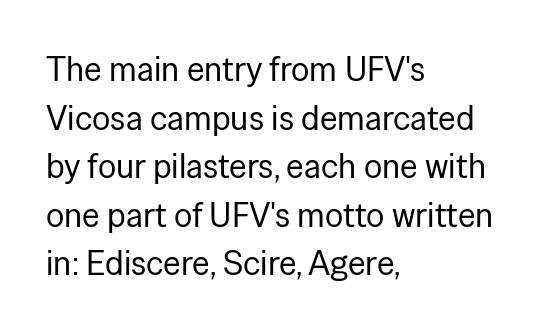
The image shows 34 px regular-weight sans-serif type, upright; set left-aligned, normal line spacing (1.43x), normal letter spacing, not underlined; low stroke contrast and a medium x-height.
